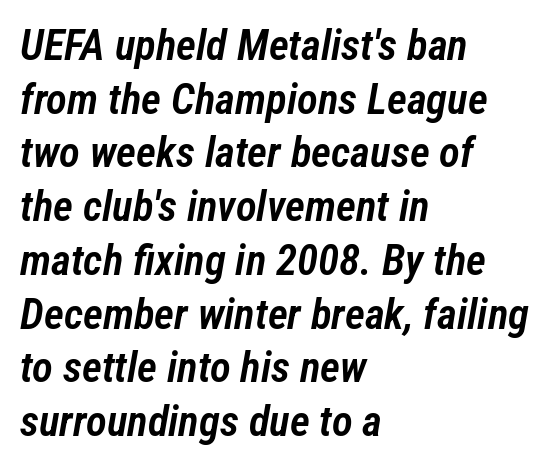
The image shows 43 px semibold, condensed type, italic (leaning right); set left-aligned, normal line spacing (1.25x), normal letter spacing, not underlined; low stroke contrast and a medium x-height.
